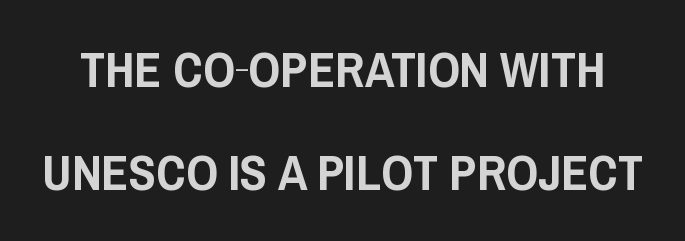
Q: Is the text italic (slanted)? A: No, it is upright.
Q: Is the typeface a serif or a sans-serif typeface? A: Sans-serif.
Q: Is the text underlined? A: No.
Q: Is the spacing between letters normal or unusually wide? A: Normal.
Q: Is the spacing between lines tight, normal or loose? A: Loose.
Q: Width (condensed, normal, or wide)? A: Condensed.
Q: Stroke contrast? A: Low.
Q: x-height? A: Large.
Q: Monospaced? A: No.
